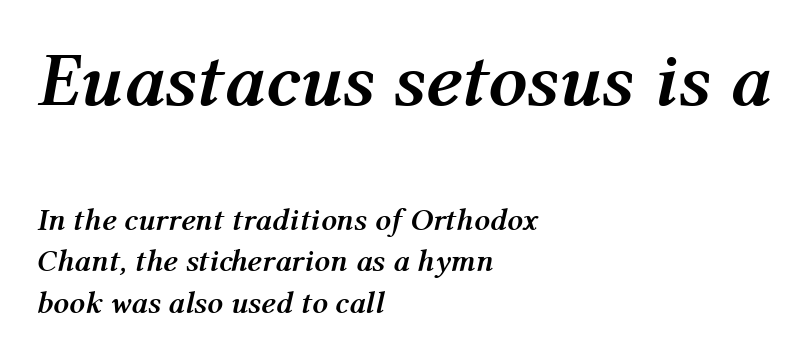
The typesetter chose a ragged-right arrangement here. The text carries the slant typical of an italic or oblique font. Clear beneath every line of the passage. Weight check: bold — yes, fully.
